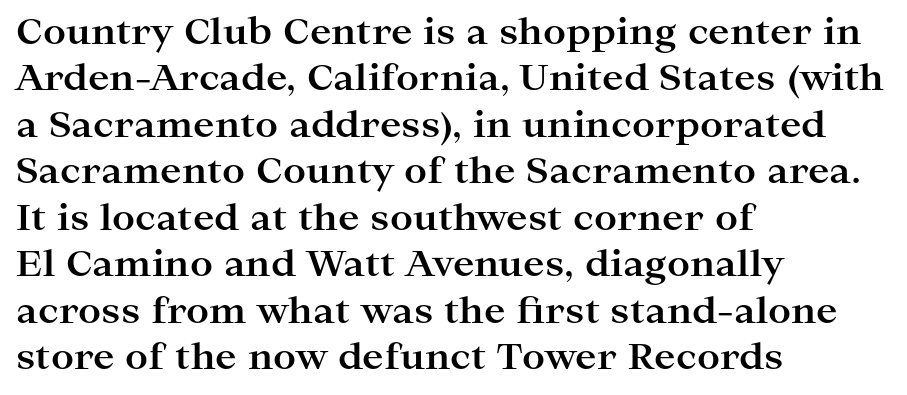
The image shows 36 px bold, wide serif type, upright; set left-aligned, normal line spacing (1.29x), normal letter spacing, not underlined; high stroke contrast and a medium x-height.
